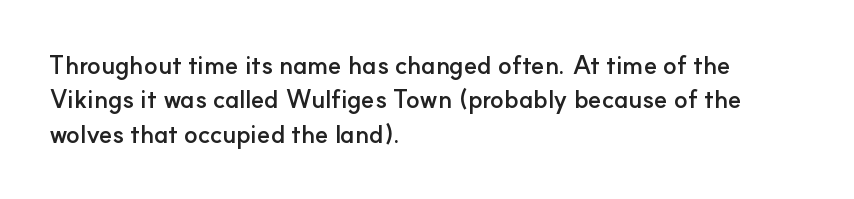
The image shows 25 px bold type, upright; set left-aligned, normal line spacing (1.38x), normal letter spacing, not underlined.
